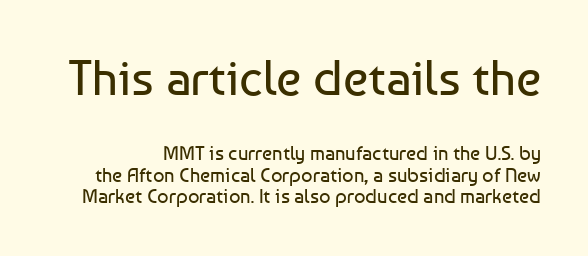
{"serif": "no", "italic": "no", "bold": "no", "weight": "regular", "width": "normal", "stroke_contrast": "low", "x_height": "medium", "monospaced": "no", "underline": "no", "line_spacing": "tight", "line_spacing_ratio": 1.08, "letter_spacing": "normal", "letter_spacing_em": 0.0, "larger_block": "first", "size_ratio": 2.5, "glyph_px": 50}
